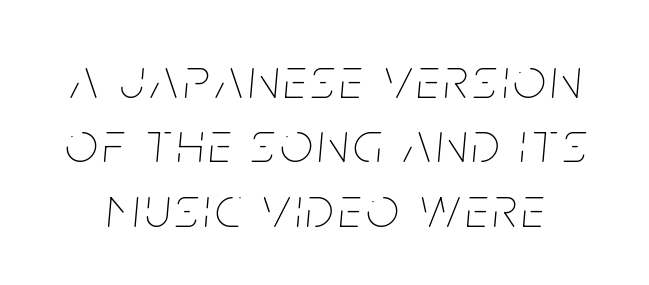
Q: Is the text bold? A: No.
Q: Is the text italic (slanted)? A: Yes, it leans right by about 5 degrees.
Q: Is the text underlined? A: No.
Q: Is the spacing between lines tight, normal or loose? A: Tight.
Q: Width (condensed, normal, or wide)? A: Condensed.
Q: Stroke contrast? A: Low.
Q: x-height? A: Large.
Q: Monospaced? A: No.
